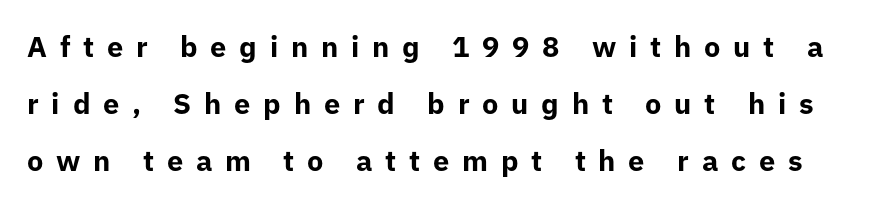
{"serif": "no", "italic": "no", "bold": "yes", "weight": "bold", "width": "normal", "stroke_contrast": "low", "x_height": "medium", "monospaced": "no", "underline": "no", "line_spacing": "loose", "line_spacing_ratio": 1.97, "letter_spacing": "wide", "letter_spacing_em": 0.44, "glyph_px": 29}
